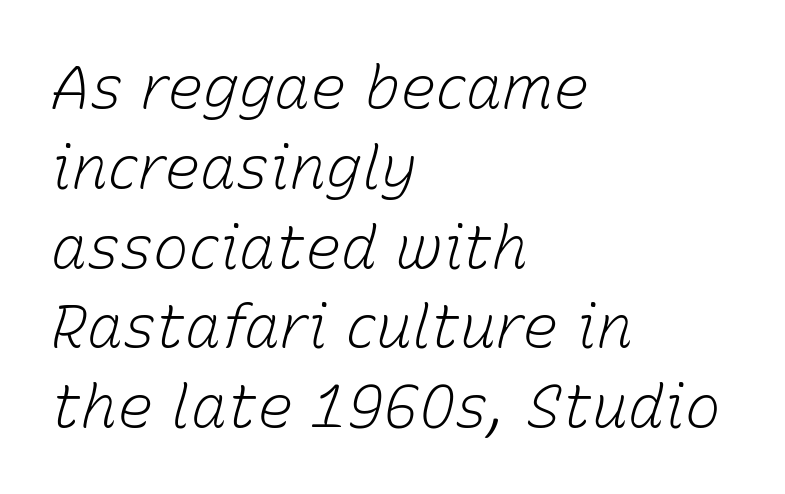
The image shows 60 px light type, italic (leaning right); set left-aligned, normal line spacing (1.33x), normal letter spacing, not underlined; low stroke contrast and a medium x-height.
